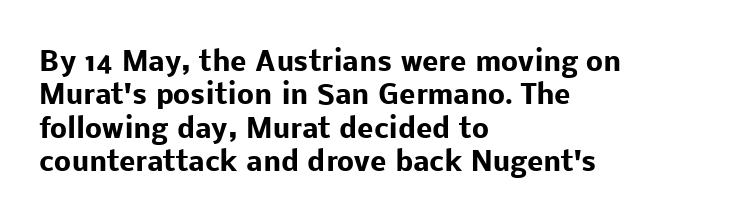
Q: Is the text bold? A: Yes.
Q: Is the text italic (slanted)? A: No, it is upright.
Q: Is the text underlined? A: No.
Q: How is the paragraph aligned? A: Left-aligned.
Q: Is the spacing between letters normal or unusually wide? A: Normal.
